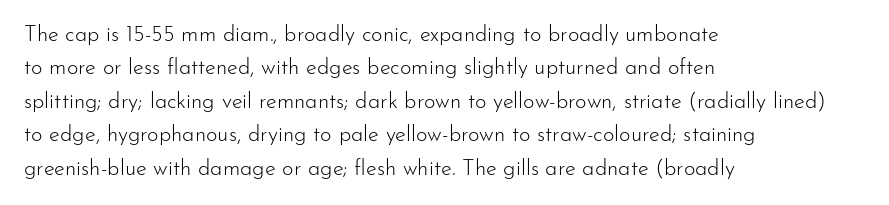
Summary of vertical rhythm: regular, with standard interline spacing. No extra ink here — the face is not bold. Quick note: not italic, upright. Horizontal alignment here is leftward, the default for most running prose.
